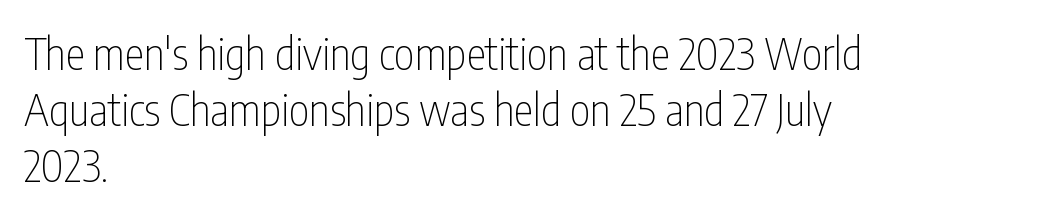
Q: Is the text bold? A: No.
Q: Is the text italic (slanted)? A: No, it is upright.
Q: Is the typeface a serif or a sans-serif typeface? A: Sans-serif.
Q: Is the text underlined? A: No.
Q: How is the paragraph aligned? A: Left-aligned.
Q: Is the spacing between letters normal or unusually wide? A: Normal.
Q: Is the spacing between lines tight, normal or loose? A: Normal.
Q: Width (condensed, normal, or wide)? A: Condensed.
Q: Stroke contrast? A: Low.
Q: x-height? A: Medium.
Q: Monospaced? A: No.
